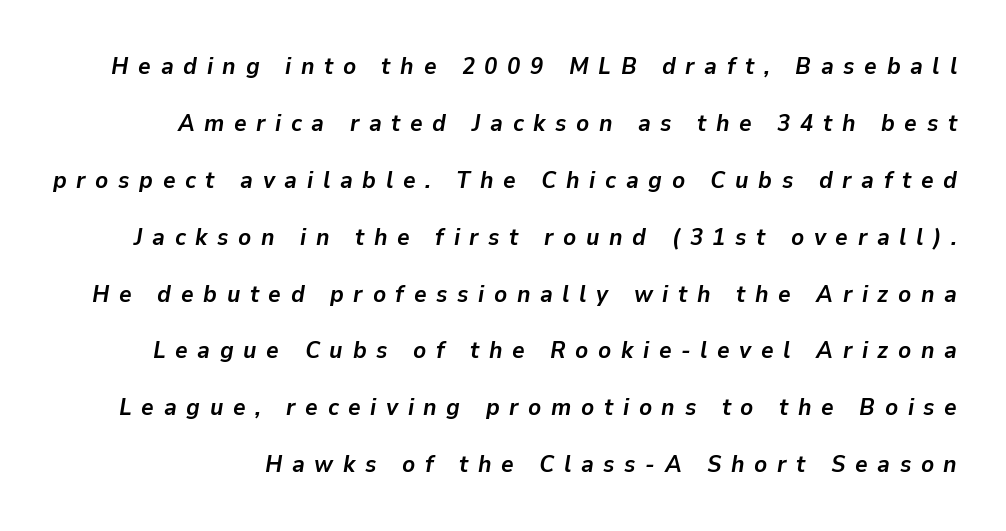
As a designer I'd log this as weight 700, bold. These lines were composed using italics. Here the glyphs are tracked loosely, breaking word shapes into spaced letters. Underline: absent. Students, observe: this is what heavily led, spacious text looks like.
